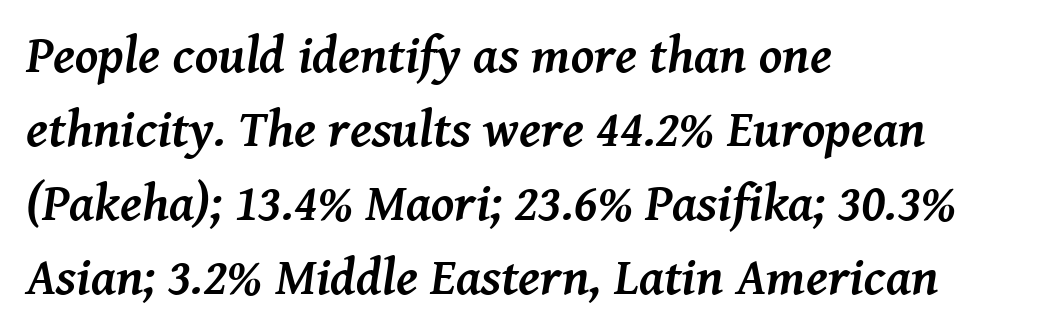
{"serif": "yes", "italic": "yes", "lean": "right", "slant_degrees": 8, "bold": "yes", "weight": "semibold", "width": "normal", "stroke_contrast": "medium", "x_height": "medium", "monospaced": "no", "underline": "no", "align": "left", "line_spacing": "normal", "line_spacing_ratio": 1.42, "letter_spacing": "normal", "letter_spacing_em": 0.0, "glyph_px": 52}
